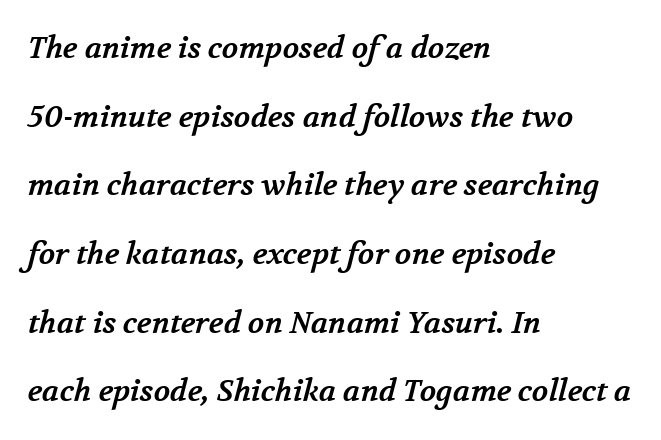
The characters display serif detailing at their extremities. Short and long lines alike share a common starting point at left. You could call the tracking neutral — neither tight nor loose. Descenders hang freely into open space. Horizontal bands of white between lines are thick stripes.
